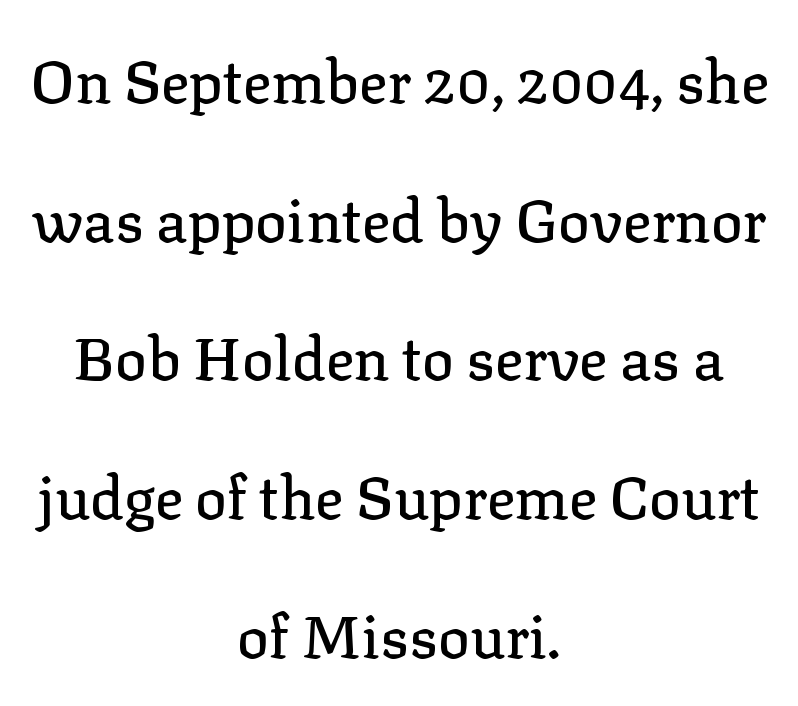
The image shows 59 px serif type, upright; set centered, loose line spacing (2.35x), normal letter spacing, not underlined; low stroke contrast and a medium x-height.
